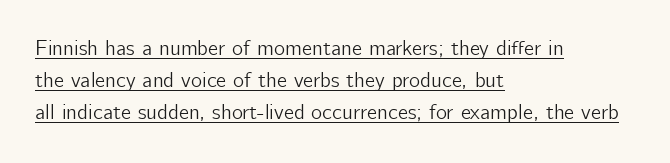
The lettering stays uniformly vertical, giving the passage a roman look. The line-height multiplier appears to be the usual default. Look at the tracking — it's just the regular setting, nothing added. Each line starts at the same left margin while the right side varies. A continuous stroke trails under the words, as in a hyperlink.
